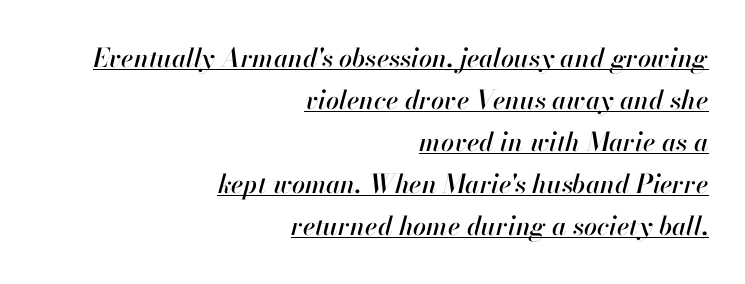
{"italic": "yes", "lean": "right", "slant_degrees": 13, "underline": "yes", "align": "right", "line_spacing": "normal", "line_spacing_ratio": 1.62, "letter_spacing": "normal", "letter_spacing_em": 0.0, "glyph_px": 26}
